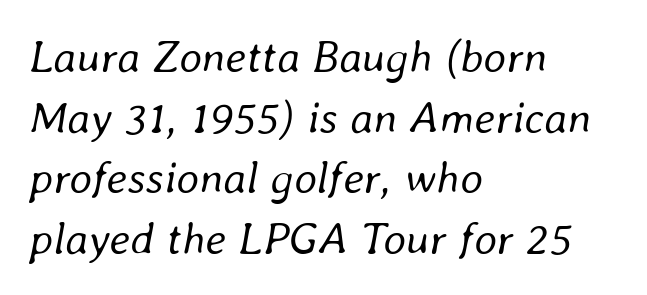
The image shows 45 px regular-weight type, italic (leaning right); set left-aligned, normal line spacing (1.35x), normal letter spacing, not underlined; low stroke contrast and a medium x-height.
